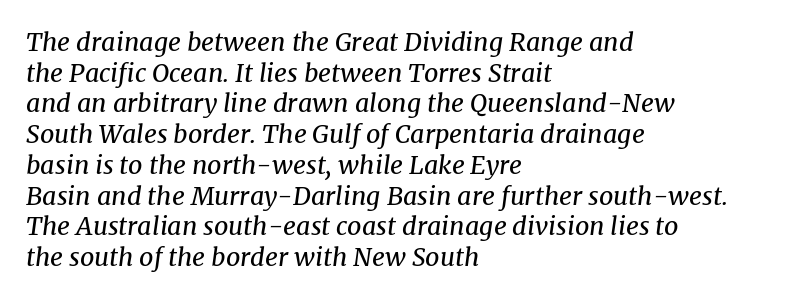
The image shows 25 px text type, italic (leaning right); set left-aligned, line spacing 1.23x, normal letter spacing, not underlined.
